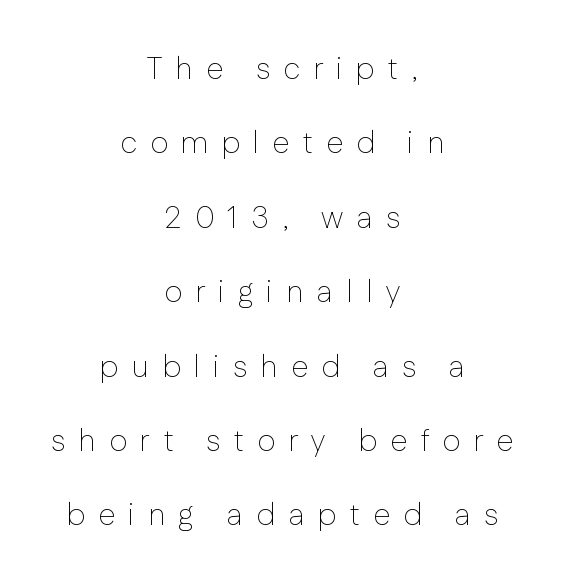
{"serif": "no", "italic": "no", "bold": "no", "weight": "thin", "width": "normal", "stroke_contrast": "low", "x_height": "medium", "monospaced": "no", "underline": "no", "align": "center", "line_spacing": "loose", "line_spacing_ratio": 2.4, "letter_spacing": "wide", "letter_spacing_em": 0.42, "glyph_px": 31}
